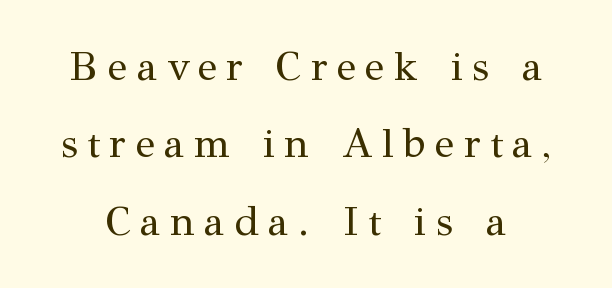
Q: Is the text bold? A: No.
Q: Is the text italic (slanted)? A: No, it is upright.
Q: Is the typeface a serif or a sans-serif typeface? A: Serif.
Q: Is the text underlined? A: No.
Q: Is the spacing between letters normal or unusually wide? A: Unusually wide.
Q: Width (condensed, normal, or wide)? A: Normal.
Q: Stroke contrast? A: Medium.
Q: x-height? A: Medium.
Q: Monospaced? A: No.
